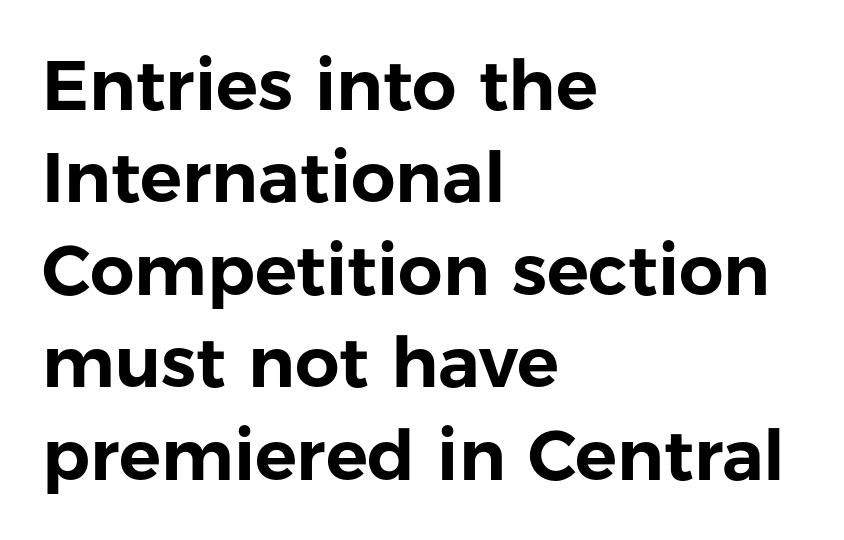
Caption: standard tracking, unaltered. Just letters on the line, the space beneath them empty. If you measured baseline to baseline, you'd find a middling distance. Left-aligned paragraph, ragged on the right. These lines were composed using upright roman letters.
